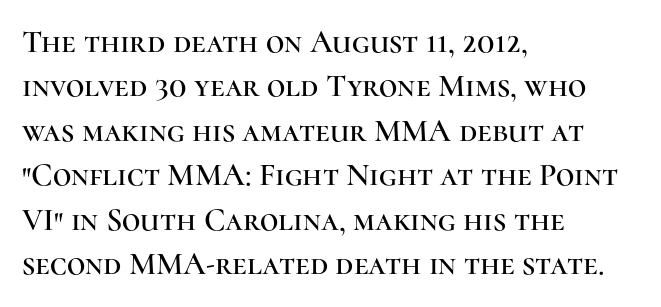
{"serif": "yes", "italic": "no", "width": "normal", "stroke_contrast": "high", "x_height": "medium", "monospaced": "no", "underline": "no", "align": "left", "line_spacing": "normal", "line_spacing_ratio": 1.39, "letter_spacing": "normal", "letter_spacing_em": 0.0, "glyph_px": 32}
